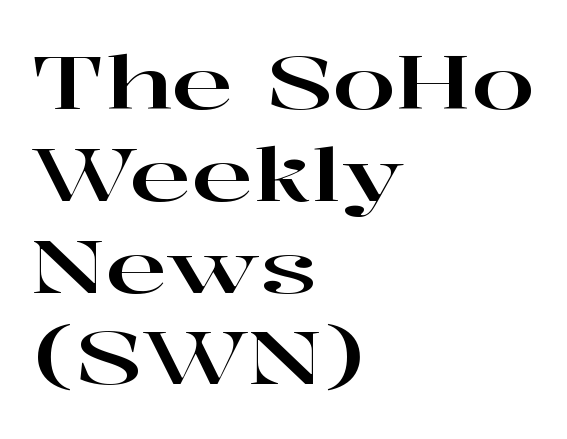
The image shows 74 px wide serif type, upright; set left-aligned, line spacing 1.24x, normal letter spacing, not underlined; high stroke contrast and a medium x-height.
